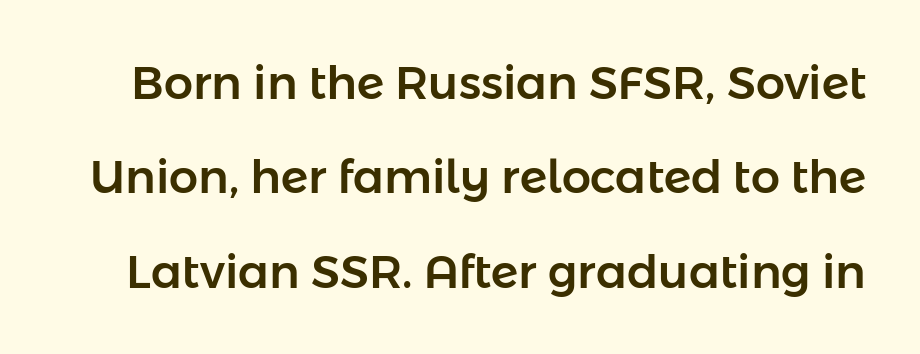
The image shows 46 px sans-serif type, upright; set loose line spacing (2.05x), normal letter spacing, not underlined; low stroke contrast and a medium x-height.
